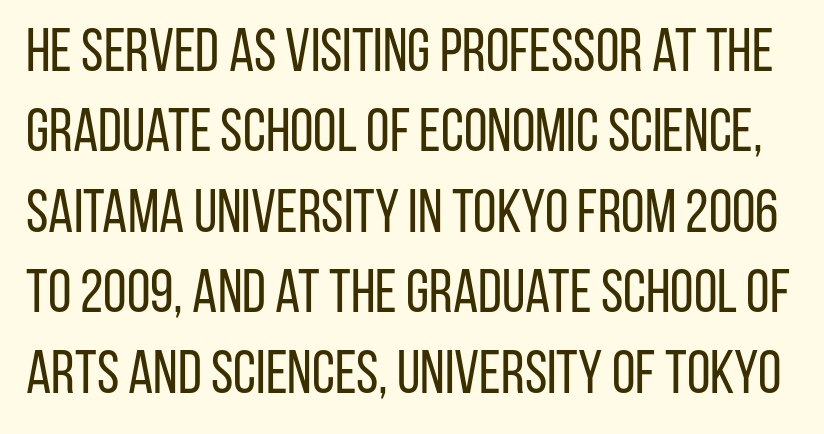
Q: Is the text bold? A: No.
Q: Is the text italic (slanted)? A: No, it is upright.
Q: Is the typeface a serif or a sans-serif typeface? A: Sans-serif.
Q: Is the text underlined? A: No.
Q: Is the spacing between letters normal or unusually wide? A: Normal.
Q: Is the spacing between lines tight, normal or loose? A: Normal.
Q: Width (condensed, normal, or wide)? A: Condensed.
Q: Stroke contrast? A: Low.
Q: x-height? A: Large.
Q: Monospaced? A: No.
